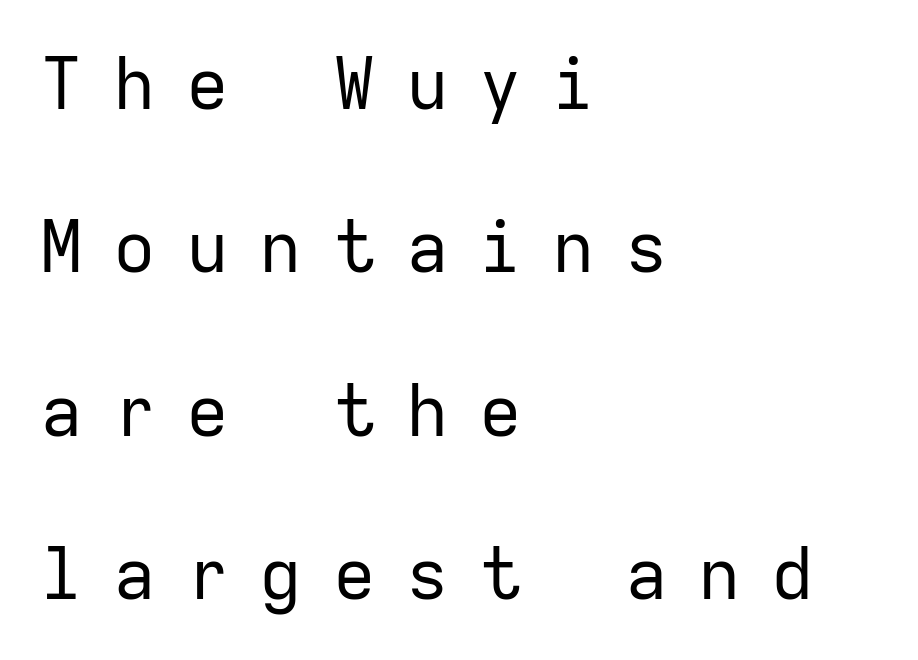
No extra ink here — the face is not bold. The lines are spread far apart with generous leading. The glyphs are unaccompanied by any horizontal stroke below them. Every character here occupies the same horizontal width, giving the sample a typewriter-like rhythm. The tracking reads as deliberately expanded to a designer's eye. The lettering stays uniformly vertical, giving the passage a roman look.
